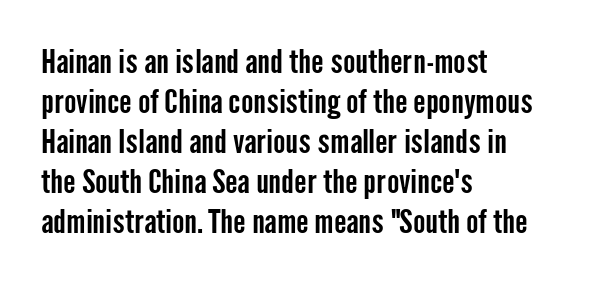
The image shows 33 px condensed sans-serif type, upright; set left-aligned, line spacing 1.21x, normal letter spacing, not underlined; low stroke contrast and a medium x-height.
